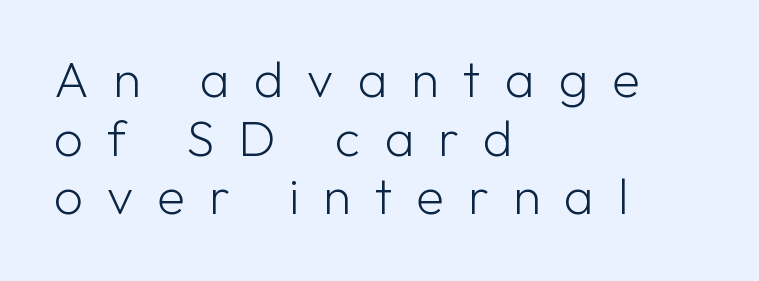
Q: Is the text bold? A: No.
Q: Is the text italic (slanted)? A: No, it is upright.
Q: Is the typeface a serif or a sans-serif typeface? A: Sans-serif.
Q: Is the text underlined? A: No.
Q: How is the paragraph aligned? A: Left-aligned.
Q: Is the spacing between letters normal or unusually wide? A: Unusually wide.
Q: Is the spacing between lines tight, normal or loose? A: Tight.
Q: Width (condensed, normal, or wide)? A: Normal.
Q: Stroke contrast? A: Low.
Q: x-height? A: Medium.
Q: Monospaced? A: No.
